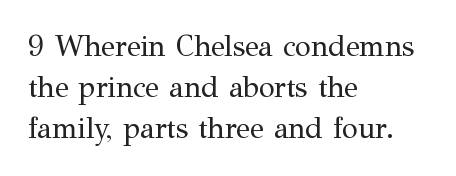
Q: Is the text bold? A: No.
Q: Is the text italic (slanted)? A: No, it is upright.
Q: Is the typeface a serif or a sans-serif typeface? A: Serif.
Q: Is the text underlined? A: No.
Q: How is the paragraph aligned? A: Left-aligned.
Q: Is the spacing between letters normal or unusually wide? A: Normal.
Q: Is the spacing between lines tight, normal or loose? A: Normal.
Q: Width (condensed, normal, or wide)? A: Normal.
Q: Stroke contrast? A: Medium.
Q: x-height? A: Medium.
Q: Monospaced? A: No.
